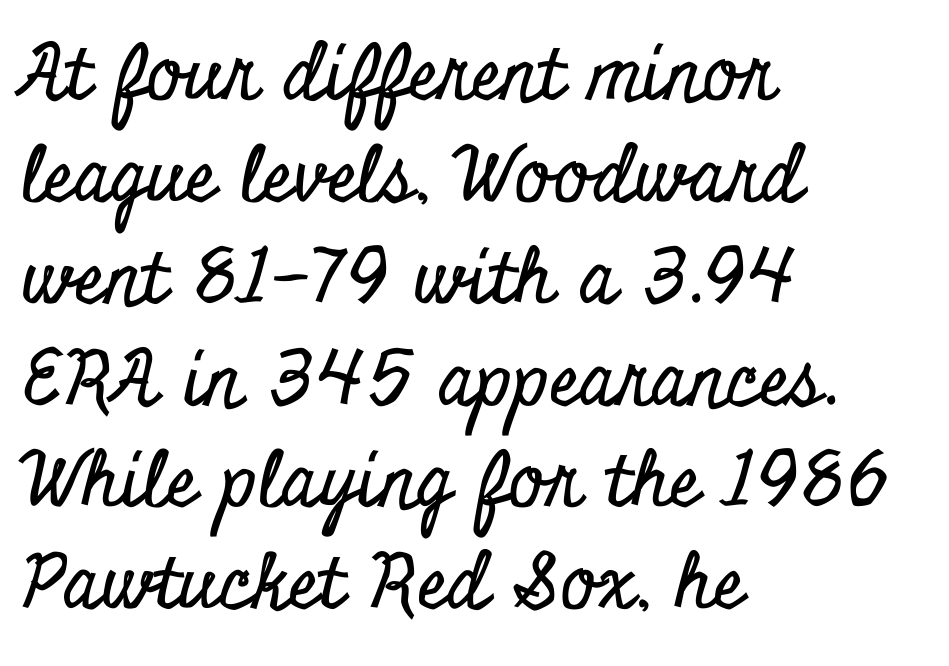
{"serif": "yes", "width": "condensed", "stroke_contrast": "low", "x_height": "small", "monospaced": "no", "underline": "no", "align": "left", "line_spacing": "normal", "line_spacing_ratio": 1.34, "letter_spacing": "normal", "letter_spacing_em": 0.0, "glyph_px": 76}
